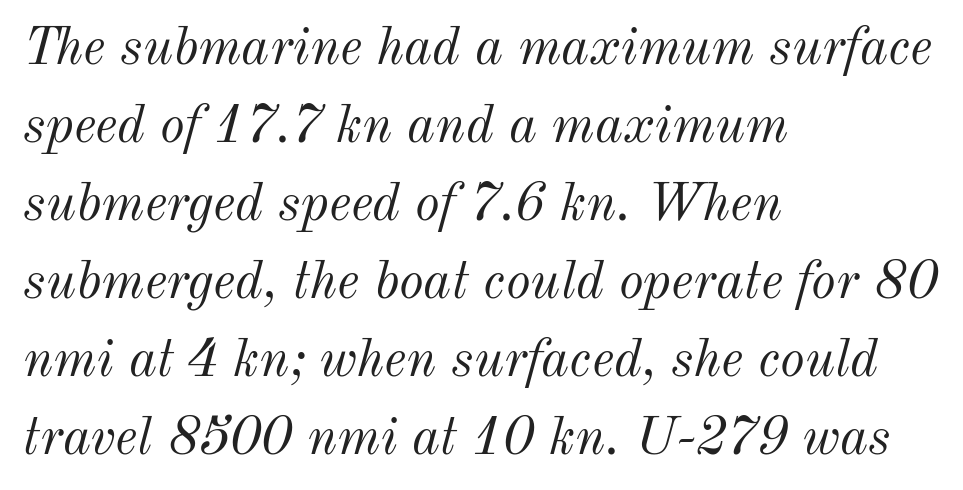
Q: Is the text bold? A: No.
Q: Is the text italic (slanted)? A: Yes, it leans right by about 12 degrees.
Q: Is the text underlined? A: No.
Q: How is the paragraph aligned? A: Left-aligned.
Q: Is the spacing between letters normal or unusually wide? A: Normal.
Q: Is the spacing between lines tight, normal or loose? A: Normal.
Q: Width (condensed, normal, or wide)? A: Normal.
Q: Stroke contrast? A: Medium.
Q: x-height? A: Small.
Q: Monospaced? A: No.
